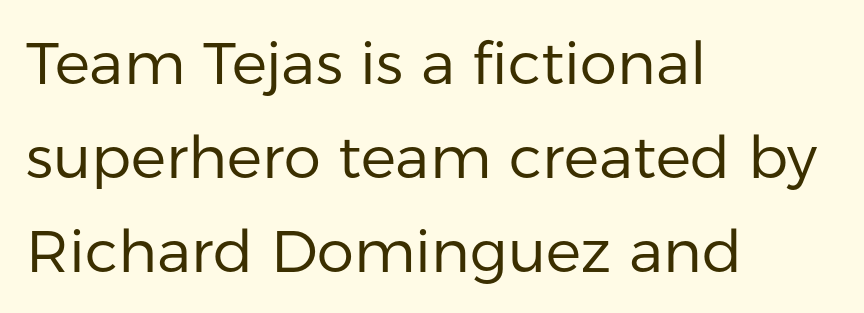
{"serif": "no", "italic": "no", "bold": "no", "weight": "regular", "width": "normal", "stroke_contrast": "low", "x_height": "medium", "monospaced": "no", "underline": "no", "align": "left", "line_spacing": "normal", "line_spacing_ratio": 1.59, "letter_spacing": "normal", "letter_spacing_em": 0.0, "glyph_px": 59}
